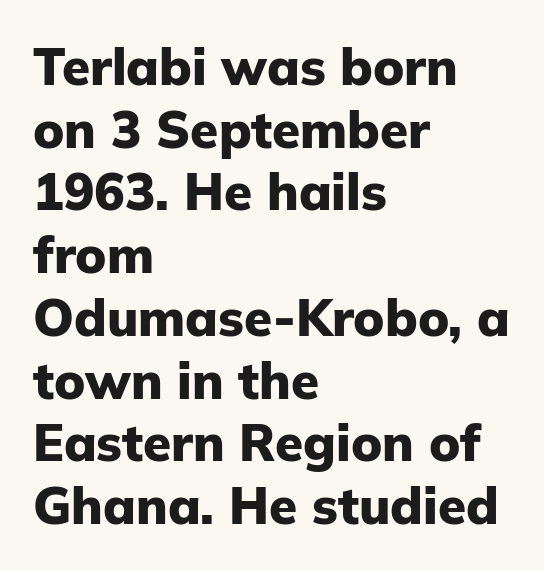
The letters carry no serifs — their stems end cleanly without finishing strokes. Stroke thickness is high; the sample reads as a true bold. This sample is left-justified, so line endings fall wherever the words run out. The rendering uses natural spacing where letterforms have individual widths.
